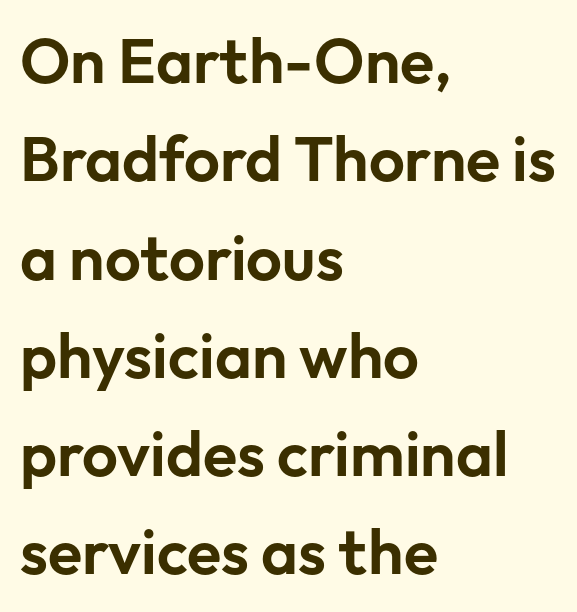
The image shows 63 px sans-serif type, upright; set left-aligned, normal line spacing (1.56x), normal letter spacing, not underlined; low stroke contrast and a medium x-height.
